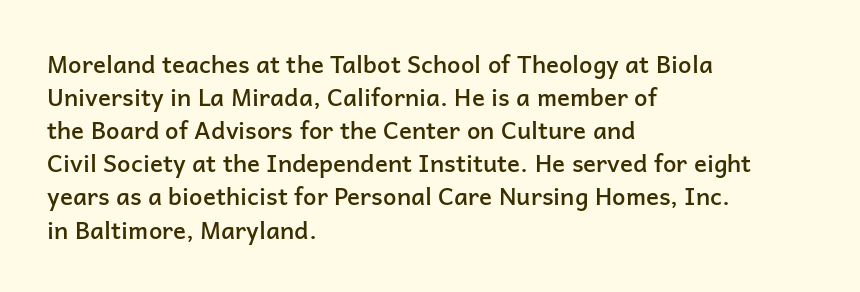
This rendering features lettering with no underline. Firm but not heavy-handed strokes: this text is semibold. Compared with typical body copy, the letter spacing here is the same. This sample is left-justified, so line endings fall wherever the words run out. Normally led — the rows are evenly, conventionally spaced.
